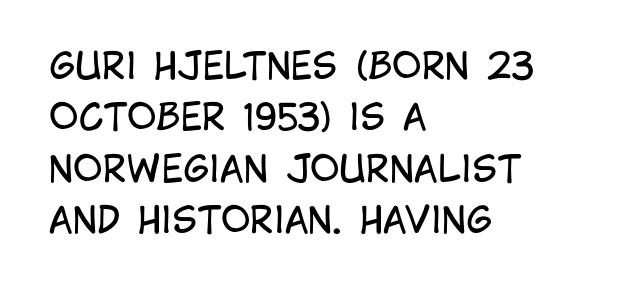
{"serif": "no", "italic": "no", "bold": "no", "weight": "regular", "width": "condensed", "stroke_contrast": "low", "x_height": "large", "monospaced": "no", "underline": "no", "align": "left", "line_spacing": "normal", "line_spacing_ratio": 1.43, "letter_spacing": "normal", "letter_spacing_em": 0.0, "glyph_px": 36}
